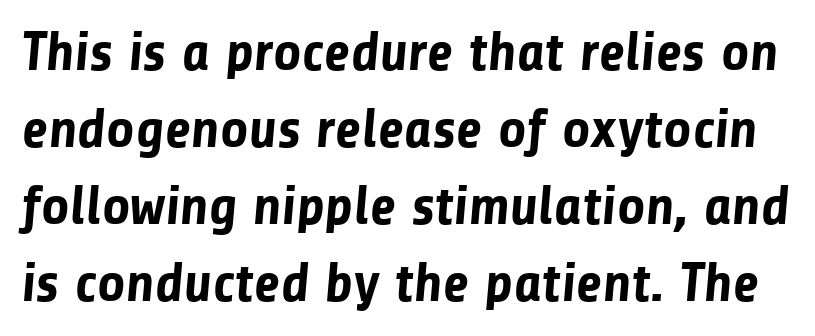
Check the space under the baseline: it is left empty. Nothing sits at the stroke ends, so this counts as sans-serif. Each letter keeps its own natural width here, so spacing adapts to shape. Short note: letters normally spaced.
